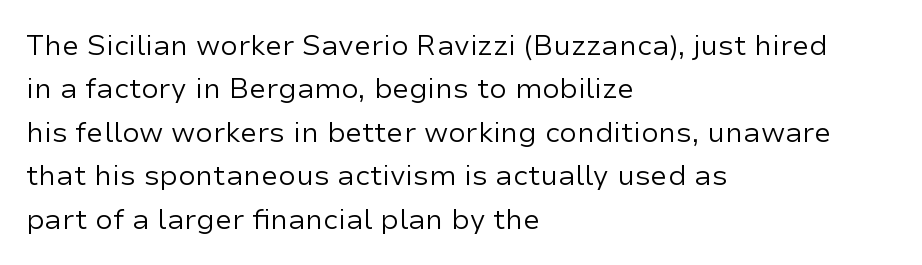
{"serif": "no", "italic": "no", "bold": "no", "weight": "regular", "width": "normal", "stroke_contrast": "low", "x_height": "medium", "monospaced": "no", "underline": "no", "align": "left", "line_spacing": "normal", "line_spacing_ratio": 1.55, "letter_spacing": "normal", "letter_spacing_em": 0.0, "glyph_px": 28}
